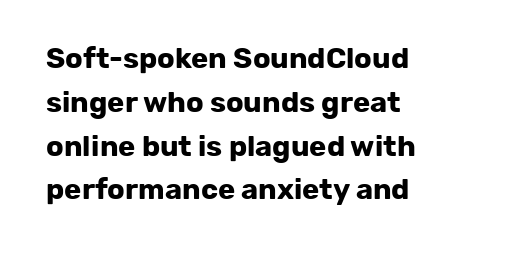
{"serif": "no", "italic": "no", "bold": "yes", "weight": "bold", "width": "normal", "stroke_contrast": "low", "x_height": "medium", "monospaced": "no", "underline": "no", "align": "left", "line_spacing": "normal", "line_spacing_ratio": 1.51, "letter_spacing": "normal", "letter_spacing_em": 0.0, "glyph_px": 29}
